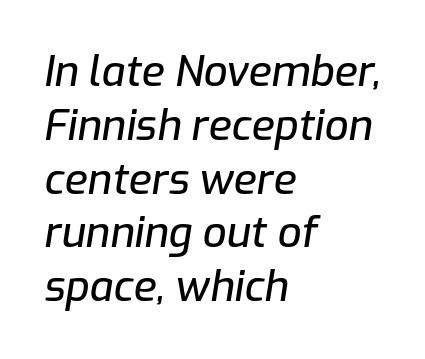
Q: Is the text italic (slanted)? A: Yes, it leans right by about 9 degrees.
Q: Is the text underlined? A: No.
Q: How is the paragraph aligned? A: Left-aligned.
Q: Is the spacing between letters normal or unusually wide? A: Normal.
Q: Is the spacing between lines tight, normal or loose? A: Normal.
Q: Width (condensed, normal, or wide)? A: Normal.
Q: Stroke contrast? A: Low.
Q: x-height? A: Medium.
Q: Monospaced? A: No.
